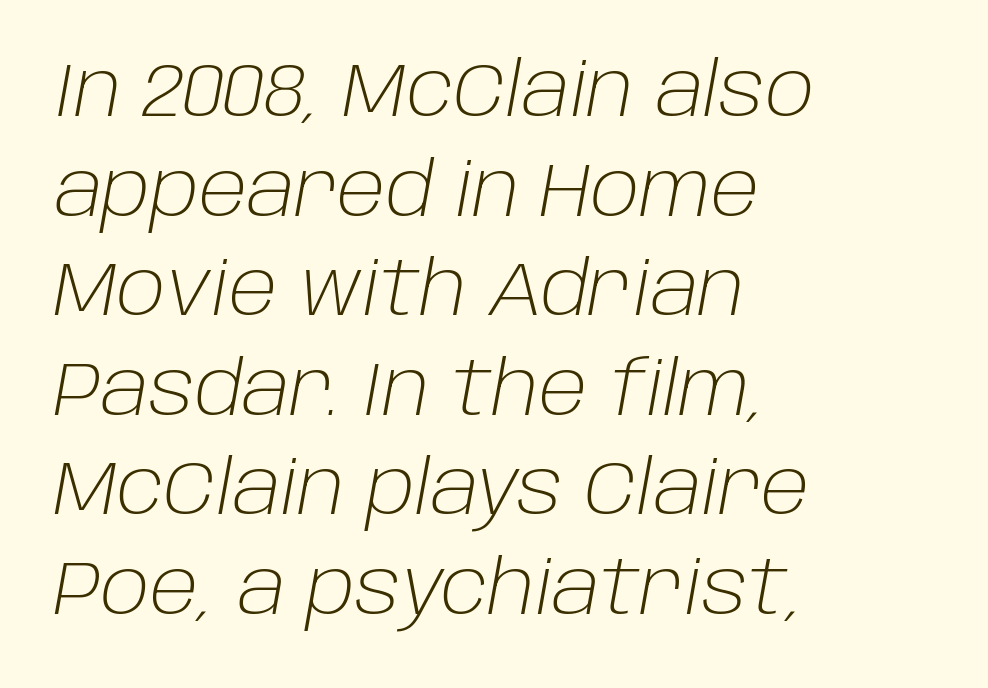
The image shows 76 px light type, italic (leaning right); set left-aligned, normal line spacing (1.31x), normal letter spacing, not underlined; low stroke contrast and a large x-height.
